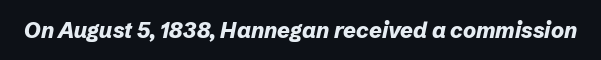
{"italic": "yes", "lean": "right", "slant_degrees": 12, "bold": "yes", "underline": "no", "letter_spacing": "normal", "letter_spacing_em": 0.0, "glyph_px": 22}
